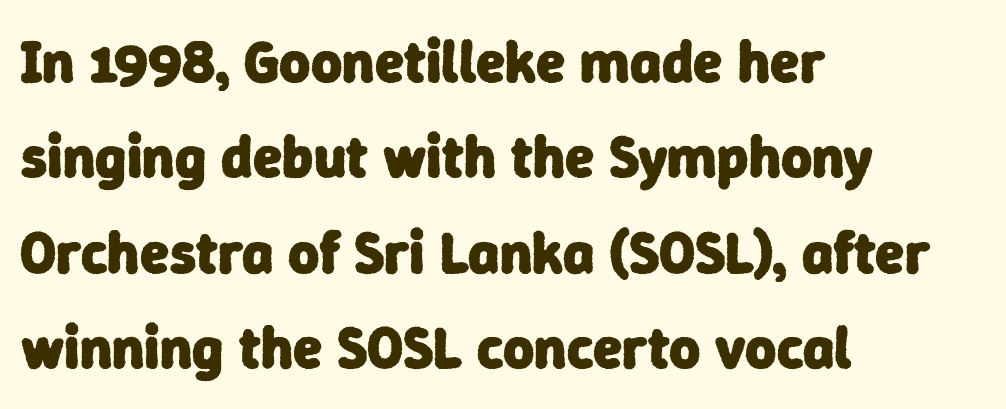
Q: Is the text bold? A: Yes.
Q: Is the typeface a serif or a sans-serif typeface? A: Sans-serif.
Q: Is the text underlined? A: No.
Q: How is the paragraph aligned? A: Left-aligned.
Q: Is the spacing between letters normal or unusually wide? A: Normal.
Q: Is the spacing between lines tight, normal or loose? A: Normal.
Q: Width (condensed, normal, or wide)? A: Normal.
Q: Stroke contrast? A: Low.
Q: x-height? A: Medium.
Q: Monospaced? A: No.
